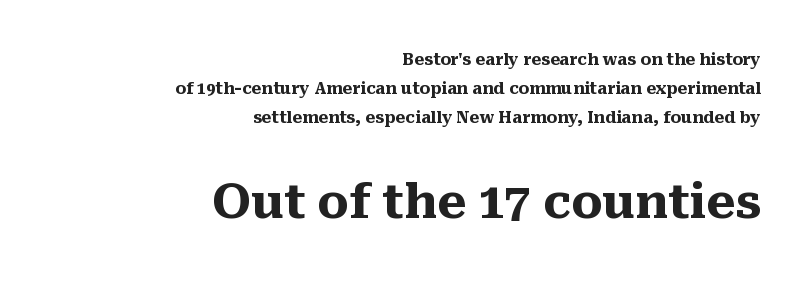
A typesetter would call this proportional, since set widths differ per character. Old-style or modern, the face here clearly has serifs. Where is the straight margin? On the right. How are the letters spaced? Ordinarily, with no added tracking.
